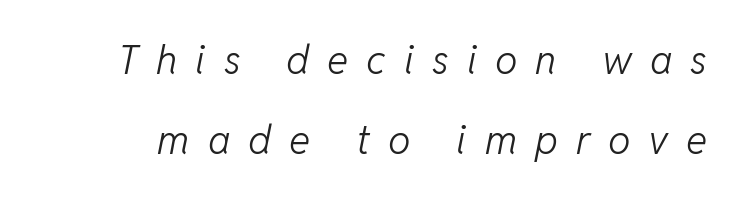
{"italic": "yes", "lean": "right", "slant_degrees": 11, "bold": "no", "weight": "light", "width": "normal", "stroke_contrast": "low", "x_height": "medium", "monospaced": "no", "underline": "no", "line_spacing": "loose", "line_spacing_ratio": 1.99, "letter_spacing": "wide", "letter_spacing_em": 0.45, "glyph_px": 40}
